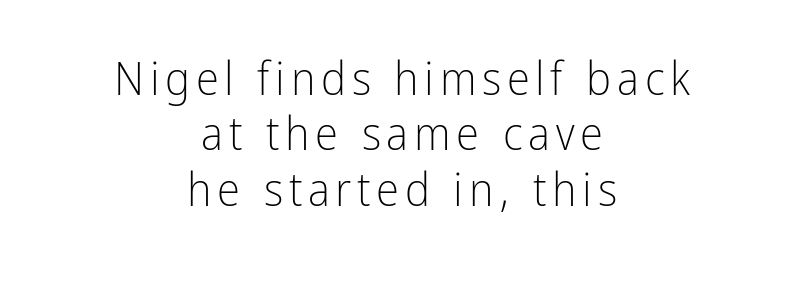
Alignment: centered. Honestly, there is no underline to notice here at all. Style check: upright. Is this a sans? Yes — the strokes have no serifs.
